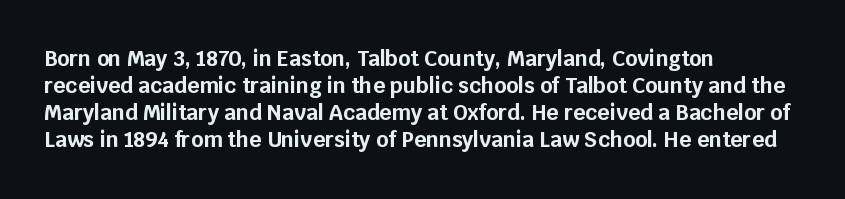
The space directly below the letters is spotless. In terms of leading, this rendering sits right in the middle. Notice how the stems are strictly vertical — no italics here. Honestly, the letter spacing is just normal — you wouldn't notice it. Typesetter's note: full bold, strokes at maximum text heaviness.
